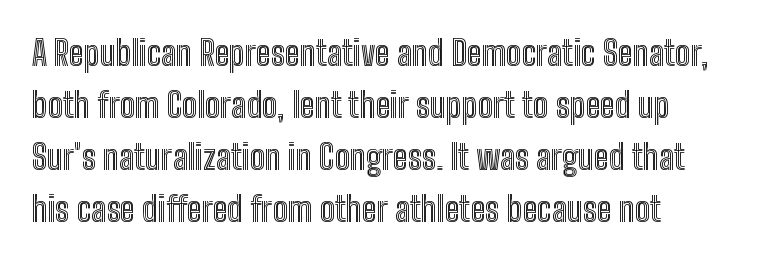
Q: Is the text italic (slanted)? A: No, it is upright.
Q: Is the text underlined? A: No.
Q: Is the spacing between letters normal or unusually wide? A: Normal.
Q: Is the spacing between lines tight, normal or loose? A: Normal.
Q: Width (condensed, normal, or wide)? A: Condensed.
Q: x-height? A: Medium.
Q: Monospaced? A: No.
